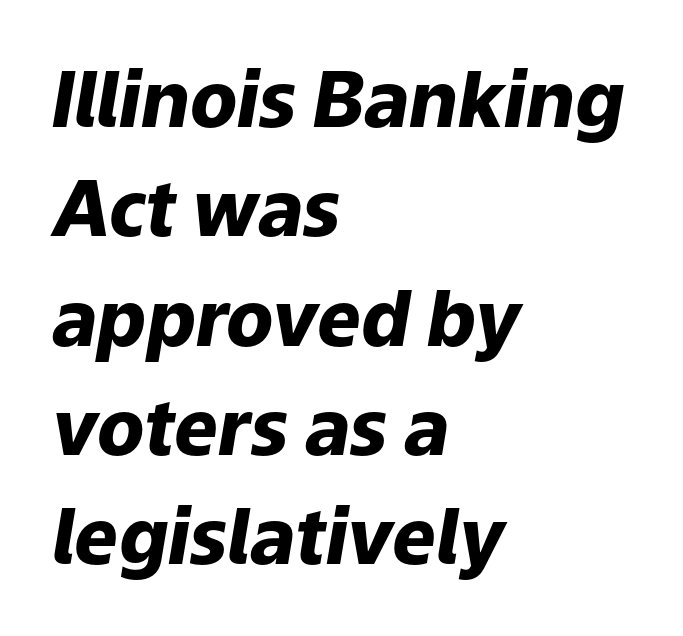
Q: Is the text bold? A: Yes.
Q: Is the text italic (slanted)? A: Yes, it leans right by about 9 degrees.
Q: Is the text underlined? A: No.
Q: How is the paragraph aligned? A: Left-aligned.
Q: Is the spacing between letters normal or unusually wide? A: Normal.
Q: Is the spacing between lines tight, normal or loose? A: Normal.
Q: Width (condensed, normal, or wide)? A: Normal.
Q: Stroke contrast? A: Low.
Q: x-height? A: Medium.
Q: Monospaced? A: No.
